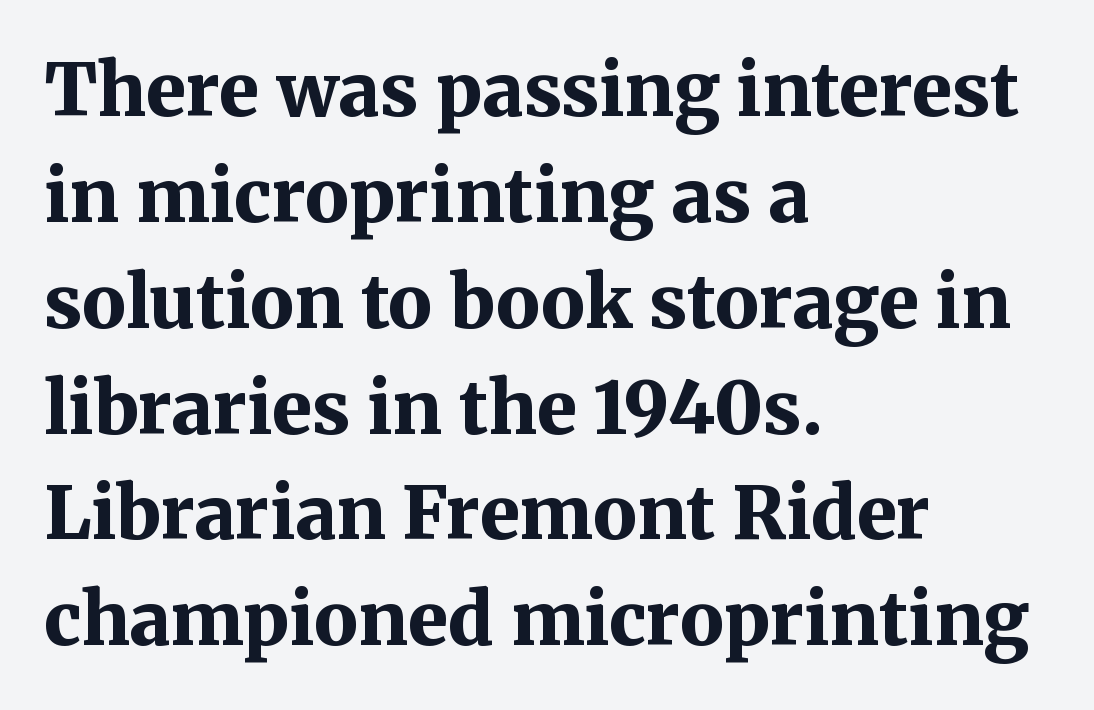
Look at the bottom of the vertical strokes: they flare into serifs here. The typesetting leans heavy: a genuine bold. Check under the words: just untouched page. The typesetter chose a ragged-right arrangement here. Looks like regular typesetting: each glyph gets only the width it needs.
